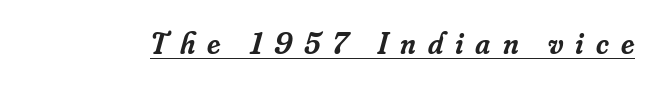
{"serif": "yes", "italic": "yes", "lean": "right", "slant_degrees": 16, "bold": "semi", "weight": "semibold", "width": "normal", "stroke_contrast": "low", "x_height": "small", "monospaced": "no", "underline": "yes", "letter_spacing": "wide", "letter_spacing_em": 0.39, "glyph_px": 31}
